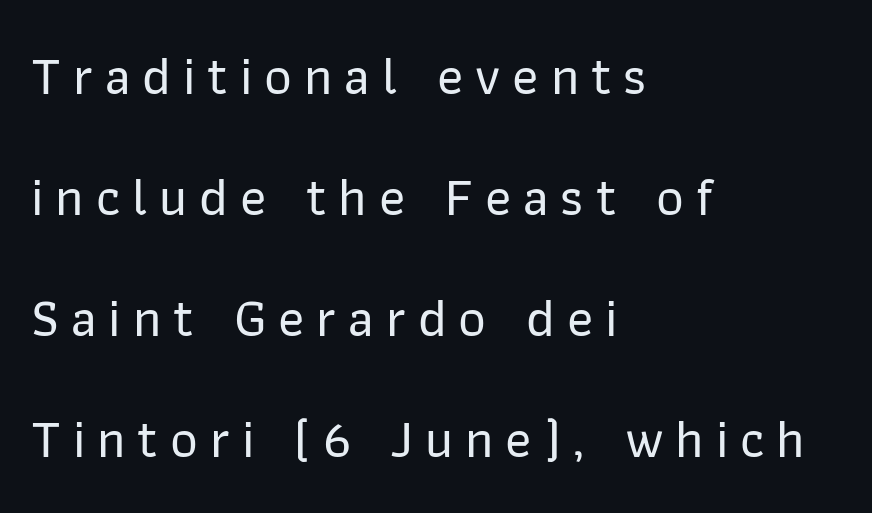
The image shows 54 px sans-serif type, upright; set left-aligned, loose line spacing (2.24x), unusually wide letter spacing (+0.22 em), not underlined; low stroke contrast and a medium x-height.
